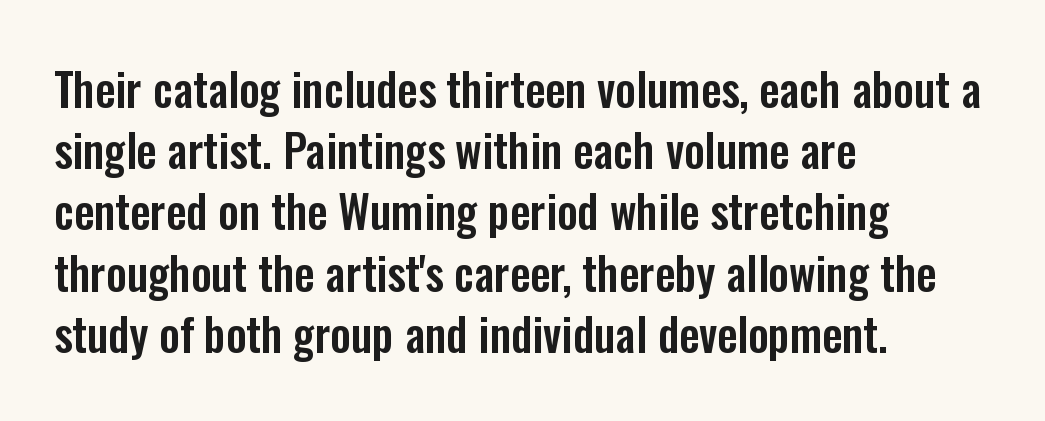
In terms of leading, this rendering sits right in the middle. This is the regular roman posture of the typeface. Examine the stroke ends and you'll find no serifs. Character widths vary here, with narrow letters taking less room than wide ones.
